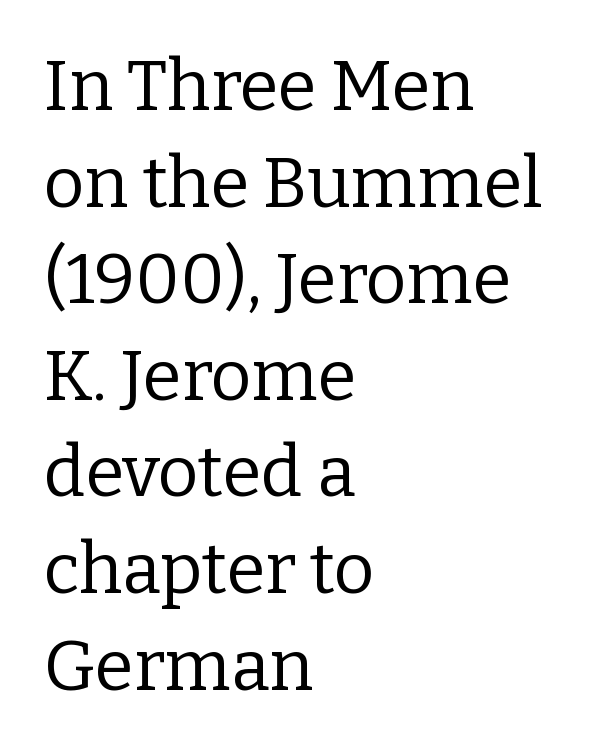
Q: Is the text bold? A: No.
Q: Is the text italic (slanted)? A: No, it is upright.
Q: Is the typeface a serif or a sans-serif typeface? A: Serif.
Q: Is the text underlined? A: No.
Q: How is the paragraph aligned? A: Left-aligned.
Q: Is the spacing between letters normal or unusually wide? A: Normal.
Q: Is the spacing between lines tight, normal or loose? A: Normal.
Q: Width (condensed, normal, or wide)? A: Normal.
Q: Stroke contrast? A: Low.
Q: x-height? A: Medium.
Q: Monospaced? A: No.
